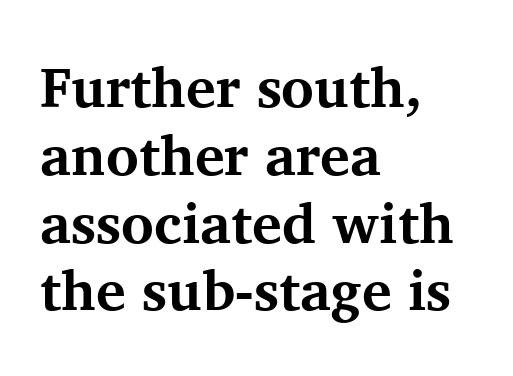
Left-aligned paragraph, ragged on the right. The horizontal fit of the characters is conventional and even. The passage shown is typed in a proportional face where columns would drift. Vertical strokes here are truly vertical. The type family on display is of the serif kind. Unmarked baselines from the first word to the last.
